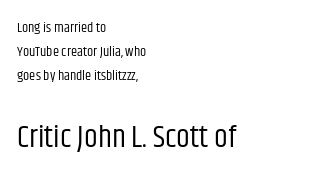
The image shows 31 px regular-weight, condensed sans-serif type, upright; set left-aligned, line spacing 1.73x, normal letter spacing, not underlined; the second (bottom) block is 2.21x larger; low stroke contrast and a large x-height.
